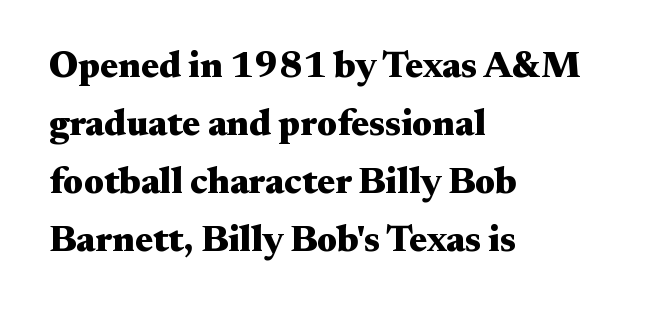
Is there much room between lines? A standard amount, neither cramped nor airy. You could not count columns in this text — the font is proportionally spaced. The foot of each line stays bare and open. No italicization has been applied; the sample stays upright. A typesetter would call this zero additional tracking.
